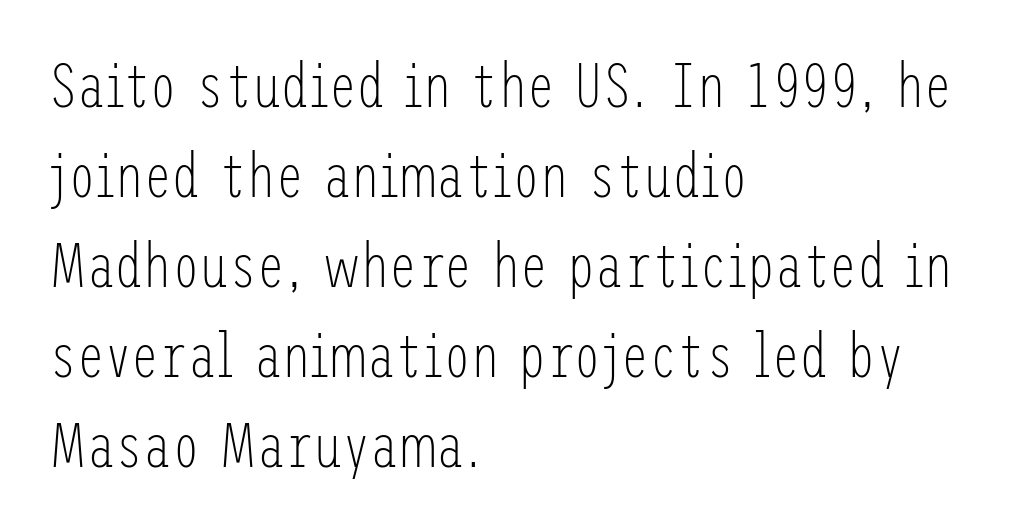
Horizontal bands of white between lines are of average thickness. The typography opts for an upright posture over an oblique one. What kind of face is this? One without serifs — a sans. Left-aligned paragraph, ragged on the right.
